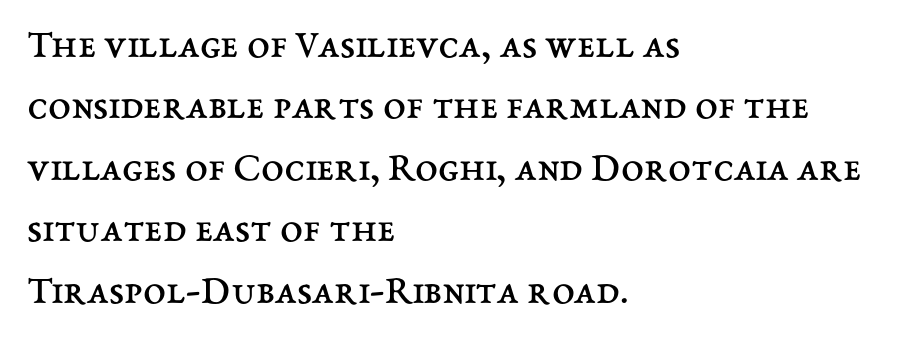
Q: Is the text bold? A: No.
Q: Is the text italic (slanted)? A: No, it is upright.
Q: Is the text underlined? A: No.
Q: How is the paragraph aligned? A: Left-aligned.
Q: Is the spacing between letters normal or unusually wide? A: Normal.
Q: Is the spacing between lines tight, normal or loose? A: Normal.
Q: Width (condensed, normal, or wide)? A: Normal.
Q: Stroke contrast? A: Medium.
Q: x-height? A: Medium.
Q: Monospaced? A: No.
